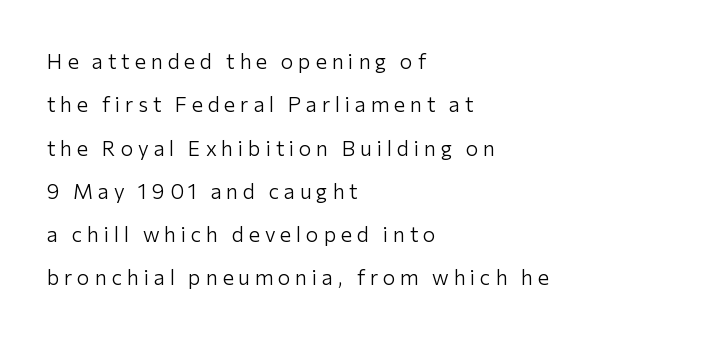
{"italic": "no", "bold": "no", "underline": "no", "align": "left", "line_spacing": "loose", "line_spacing_ratio": 2.06, "letter_spacing": "wide", "letter_spacing_em": 0.23, "glyph_px": 21}
